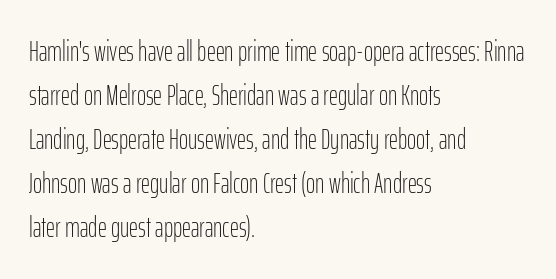
Honestly, the letter spacing is just normal — you wouldn't notice it. The specimen reads as upright at a glance. The leading is moderate, giving the passage an even texture. Varying glyph widths throughout — classic text-font behaviour. One-word summary of the alignment: left.
